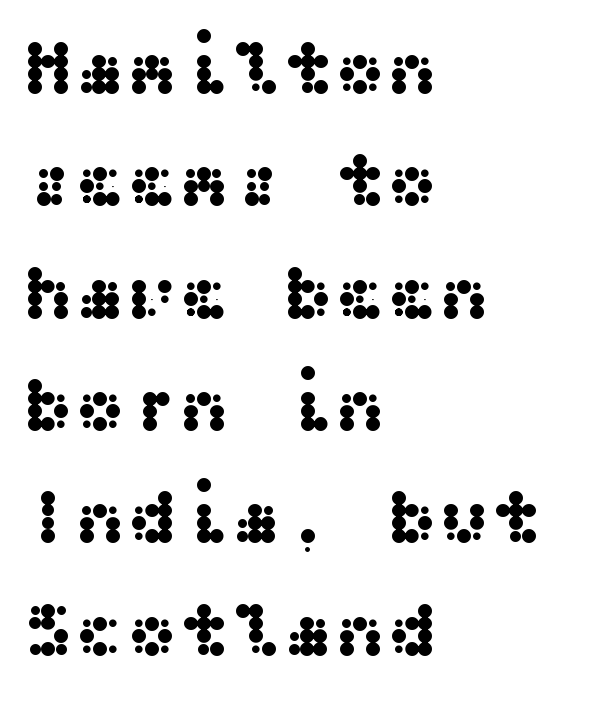
{"serif": "no", "italic": "no", "width": "wide", "stroke_contrast": "medium", "x_height": "medium", "underline": "no", "align": "left", "line_spacing": "normal", "line_spacing_ratio": 1.44, "letter_spacing": "normal", "letter_spacing_em": 0.0, "glyph_px": 78}
